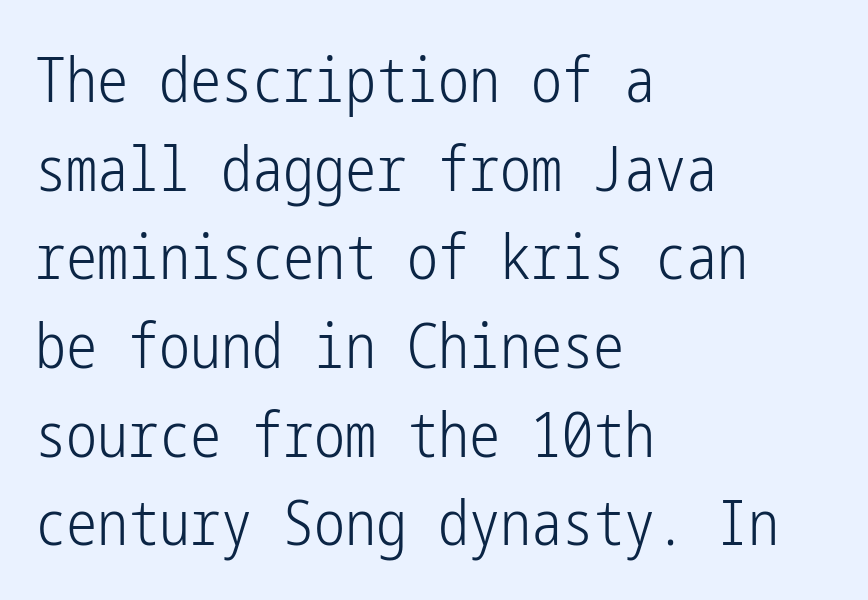
Q: Is the text bold? A: No.
Q: Is the text italic (slanted)? A: No, it is upright.
Q: Is the typeface a serif or a sans-serif typeface? A: Sans-serif.
Q: Is the text underlined? A: No.
Q: How is the paragraph aligned? A: Left-aligned.
Q: Is the spacing between letters normal or unusually wide? A: Normal.
Q: Is the spacing between lines tight, normal or loose? A: Normal.
Q: Width (condensed, normal, or wide)? A: Condensed.
Q: Stroke contrast? A: Low.
Q: x-height? A: Medium.
